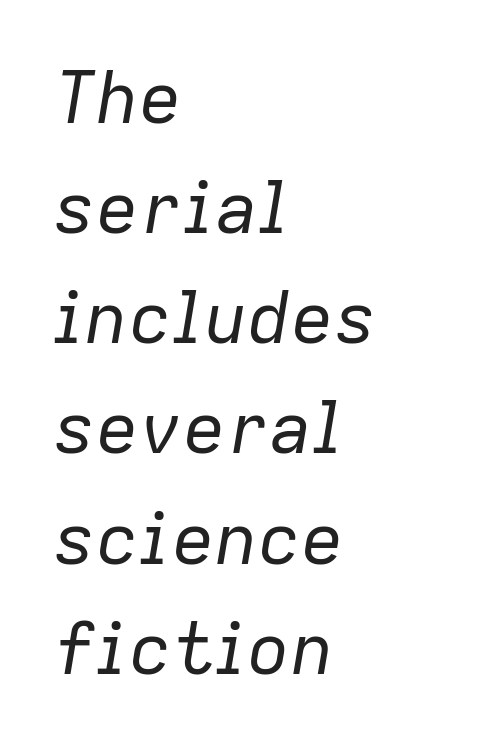
The image shows 72 px regular-weight type, italic (leaning right); set left-aligned, normal line spacing (1.53x), normal letter spacing, not underlined; low stroke contrast and a medium x-height.
